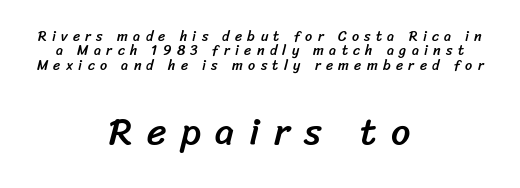
Size hierarchy here favors the trailing block over the leading one. Short note: letters widely spaced. This is sans-serif lettering, the kind often seen on screens and signage. Line starts and ends both wander, symmetrically. Regarding leading, the lines here are crowded together.
